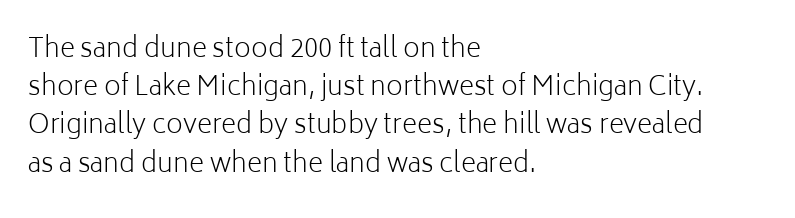
The vertical gap from one line to the next is medium. Quick note: underline off. The characters are drawn with everyday or finer stroke widths. A typesetter would mark this as roman, not italic. Caption: multi-line text, flush left, ragged right.
